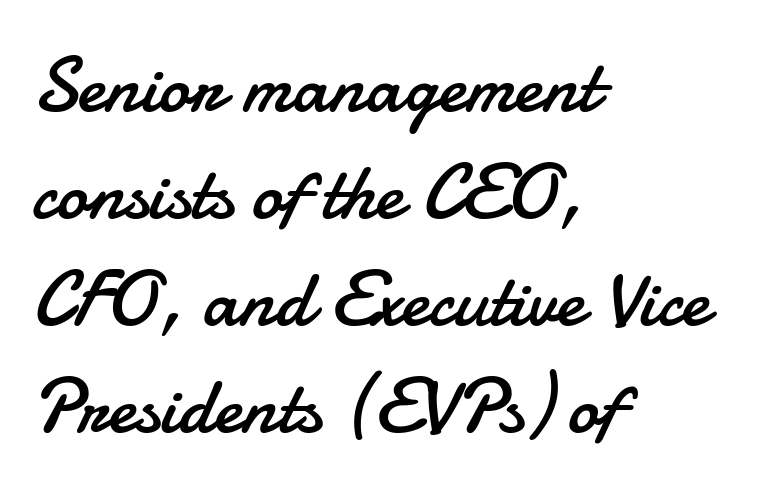
Q: Is the text bold? A: No.
Q: Is the text italic (slanted)? A: Yes.
Q: Is the typeface a serif or a sans-serif typeface? A: Sans-serif.
Q: Is the text underlined? A: No.
Q: How is the paragraph aligned? A: Left-aligned.
Q: Is the spacing between letters normal or unusually wide? A: Normal.
Q: Is the spacing between lines tight, normal or loose? A: Normal.
Q: Width (condensed, normal, or wide)? A: Normal.
Q: Stroke contrast? A: Low.
Q: x-height? A: Small.
Q: Monospaced? A: No.
